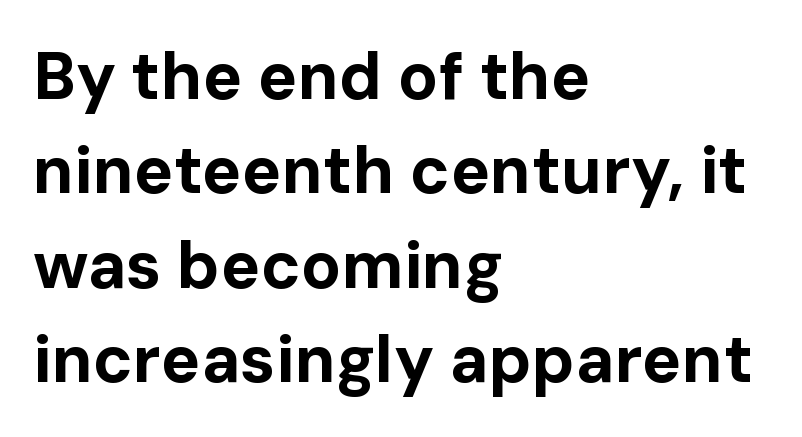
The text was rendered using a sans face with plain stroke endings. Check the space under the baseline: it is left empty. Quick note: interline space is typical. The letterforms sit shoulder to shoulder at normal distance. Italic: no, the glyphs are upright roman. A dark, heavy texture on the line: the type is bold.
